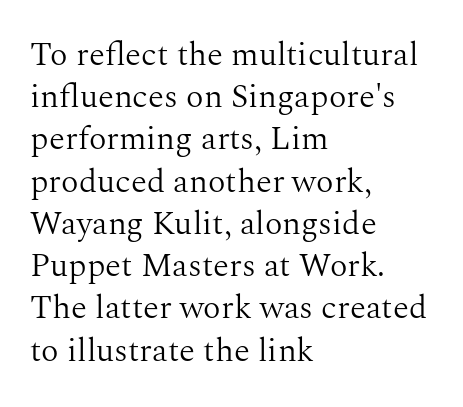
{"serif": "yes", "italic": "no", "bold": "no", "weight": "light", "width": "normal", "stroke_contrast": "medium", "x_height": "medium", "monospaced": "no", "underline": "no", "align": "left", "line_spacing": "normal", "line_spacing_ratio": 1.28, "letter_spacing": "normal", "letter_spacing_em": 0.0, "glyph_px": 33}
